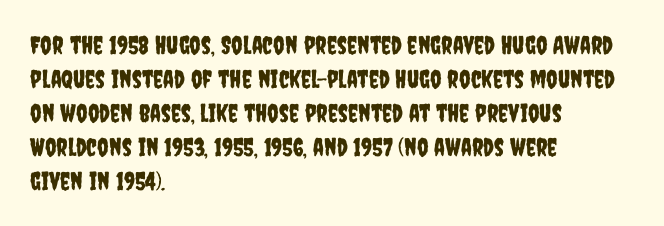
The image shows 25 px text type, upright; set left-aligned, normal line spacing (1.36x), normal letter spacing, not underlined.
